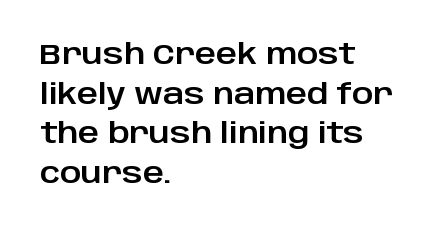
The image shows 29 px sans-serif type, upright; set left-aligned, normal line spacing (1.37x), normal letter spacing, not underlined; low stroke contrast and a large x-height.
